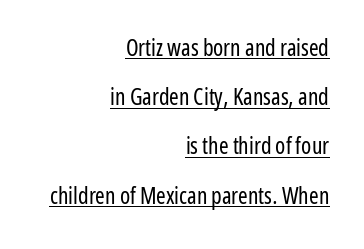
{"italic": "no", "bold": "no", "underline": "yes", "align": "right", "line_spacing": "loose", "line_spacing_ratio": 2.14, "letter_spacing": "normal", "letter_spacing_em": 0.0, "glyph_px": 23}
